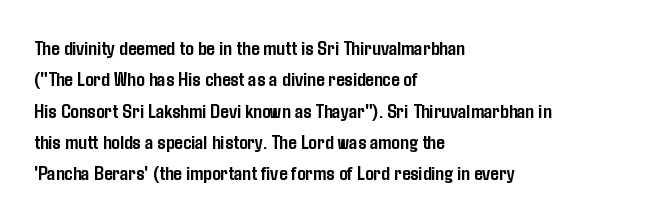
{"italic": "no", "bold": "yes", "underline": "no", "align": "left", "line_spacing": "normal", "line_spacing_ratio": 1.49, "letter_spacing": "normal", "letter_spacing_em": 0.0, "glyph_px": 21}
